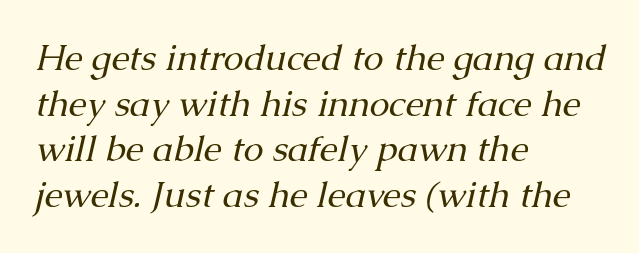
Q: Is the text bold? A: No.
Q: Is the text italic (slanted)? A: Yes, it leans right by about 13 degrees.
Q: Is the typeface a serif or a sans-serif typeface? A: Serif.
Q: Is the text underlined? A: No.
Q: How is the paragraph aligned? A: Left-aligned.
Q: Is the spacing between letters normal or unusually wide? A: Normal.
Q: Is the spacing between lines tight, normal or loose? A: Normal.
Q: Width (condensed, normal, or wide)? A: Normal.
Q: Stroke contrast? A: Medium.
Q: x-height? A: Medium.
Q: Monospaced? A: No.
